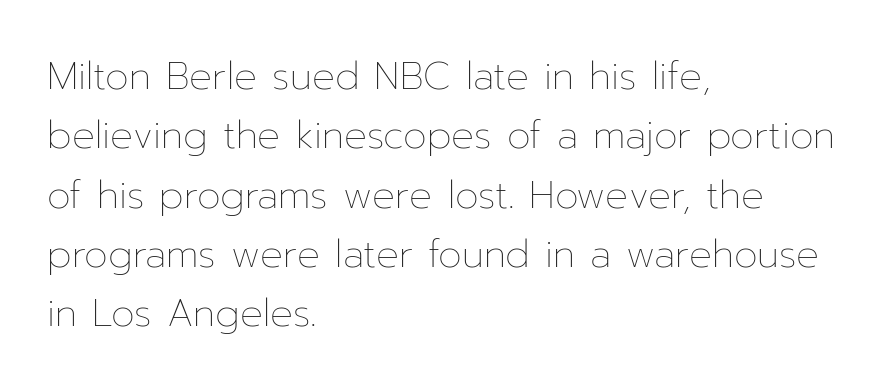
{"italic": "no", "bold": "no", "weight": "thin", "width": "normal", "stroke_contrast": "low", "x_height": "medium", "monospaced": "no", "underline": "no", "align": "left", "line_spacing": "normal", "line_spacing_ratio": 1.56, "letter_spacing": "normal", "letter_spacing_em": 0.0, "glyph_px": 38}
